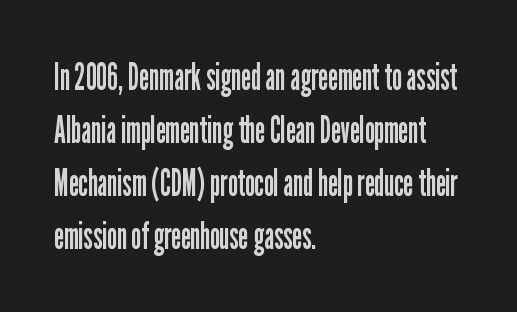
Q: Is the text bold? A: No.
Q: Is the text italic (slanted)? A: No, it is upright.
Q: Is the typeface a serif or a sans-serif typeface? A: Sans-serif.
Q: Is the text underlined? A: No.
Q: How is the paragraph aligned? A: Left-aligned.
Q: Is the spacing between letters normal or unusually wide? A: Normal.
Q: Is the spacing between lines tight, normal or loose? A: Normal.
Q: Width (condensed, normal, or wide)? A: Condensed.
Q: Stroke contrast? A: Low.
Q: x-height? A: Medium.
Q: Monospaced? A: No.
